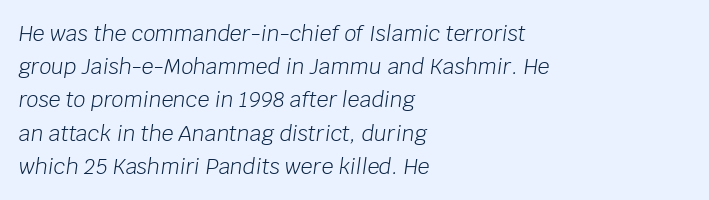
Q: Is the text bold? A: No.
Q: Is the text italic (slanted)? A: Yes, it leans right by about 8 degrees.
Q: Is the text underlined? A: No.
Q: How is the paragraph aligned? A: Left-aligned.
Q: Is the spacing between letters normal or unusually wide? A: Normal.
Q: Is the spacing between lines tight, normal or loose? A: Normal.
